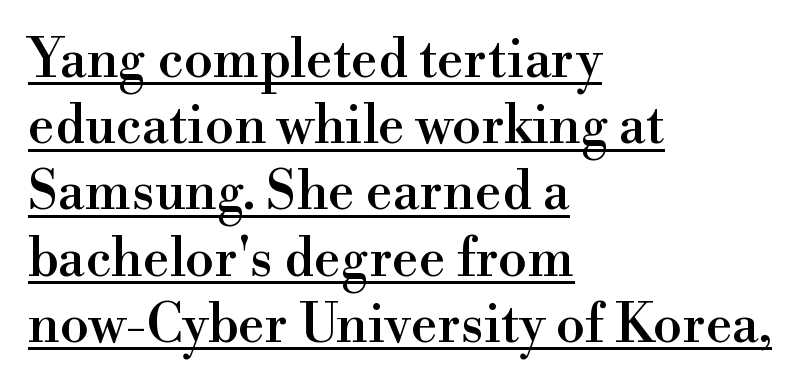
The image shows 53 px serif type, upright; set left-aligned, normal line spacing (1.25x), normal letter spacing, underlined; high stroke contrast and a small x-height.
